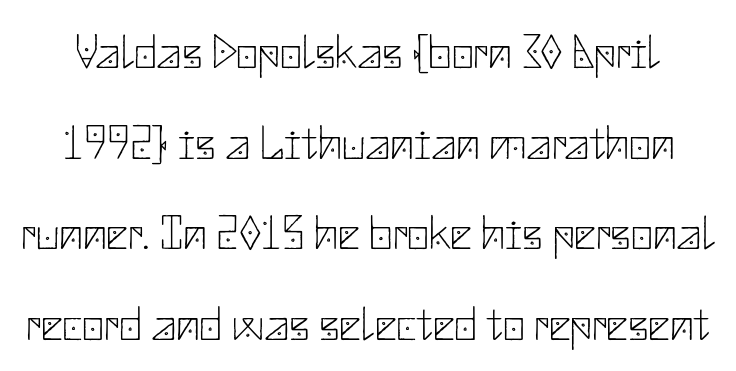
{"serif": "no", "italic": "no", "bold": "no", "weight": "thin", "width": "normal", "stroke_contrast": "low", "x_height": "small", "underline": "no", "line_spacing_ratio": 1.89, "letter_spacing": "normal", "letter_spacing_em": 0.0, "glyph_px": 48}
